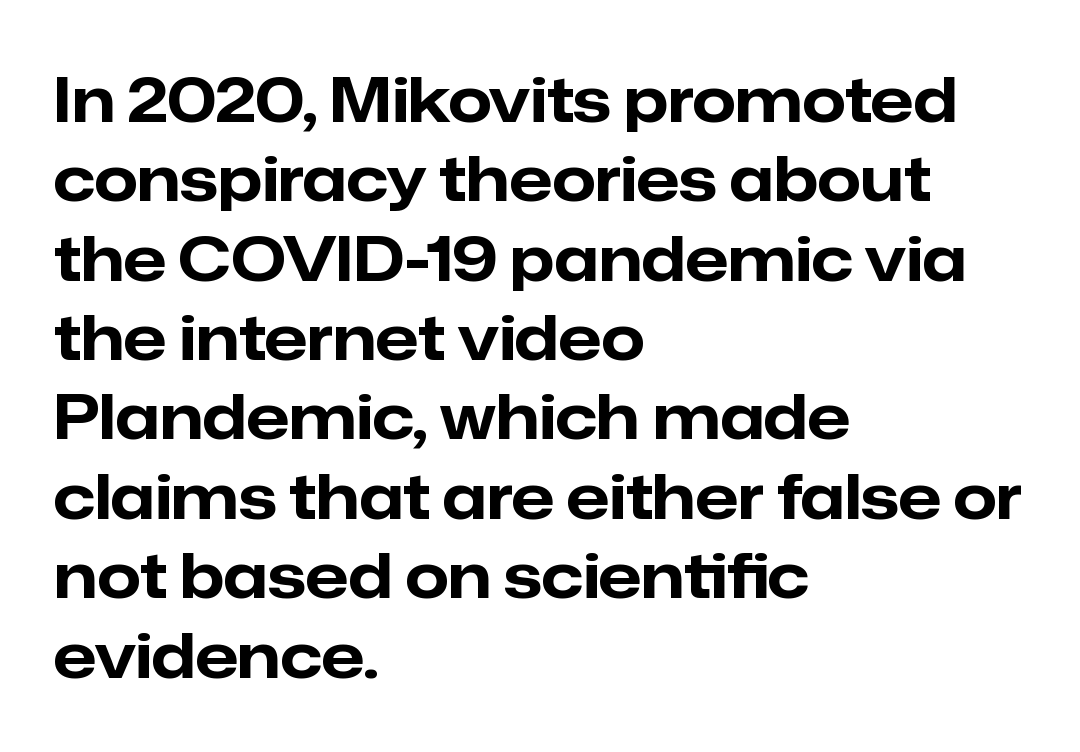
The image shows 62 px bold sans-serif type, upright; set left-aligned, normal line spacing (1.28x), normal letter spacing, not underlined; low stroke contrast and a medium x-height.
